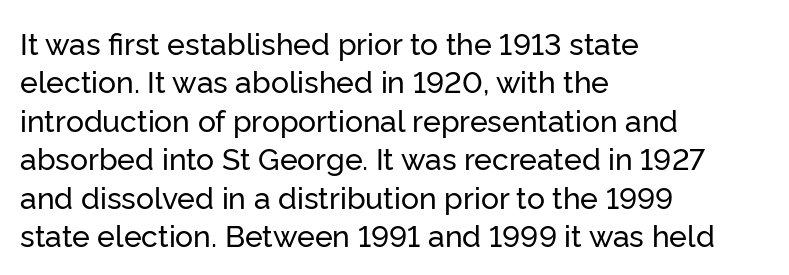
The image shows 30 px sans-serif type, upright; set left-aligned, normal line spacing (1.28x), normal letter spacing, not underlined; low stroke contrast and a medium x-height.
